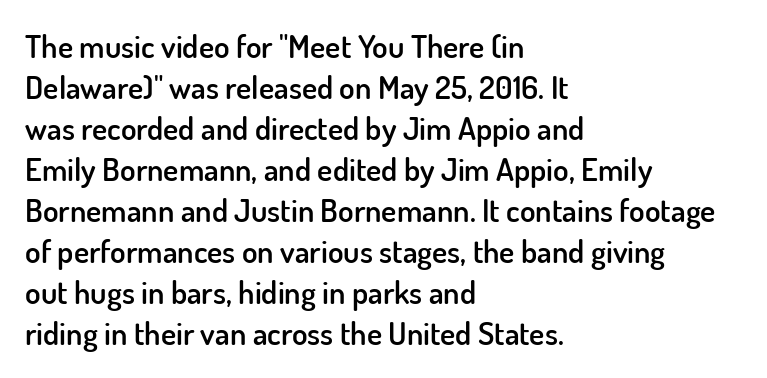
Q: Is the text bold? A: Semi-bold.
Q: Is the text italic (slanted)? A: No, it is upright.
Q: Is the typeface a serif or a sans-serif typeface? A: Sans-serif.
Q: Is the text underlined? A: No.
Q: How is the paragraph aligned? A: Left-aligned.
Q: Is the spacing between letters normal or unusually wide? A: Normal.
Q: Is the spacing between lines tight, normal or loose? A: Normal.
Q: Width (condensed, normal, or wide)? A: Normal.
Q: Stroke contrast? A: Low.
Q: x-height? A: Small.
Q: Monospaced? A: No.
